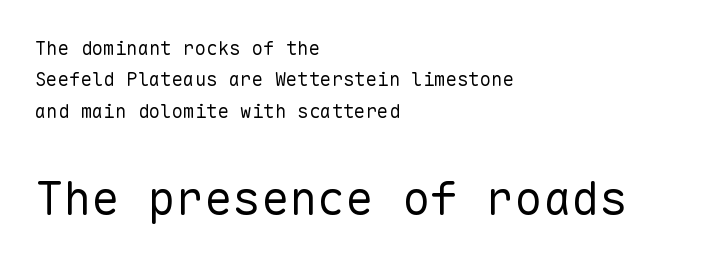
{"serif": "no", "italic": "no", "bold": "no", "weight": "regular", "width": "normal", "stroke_contrast": "low", "x_height": "medium", "monospaced": "yes", "underline": "no", "align": "left", "line_spacing": "normal", "line_spacing_ratio": 1.65, "letter_spacing": "normal", "letter_spacing_em": 0.0, "larger_block": "second", "size_ratio": 2.47, "glyph_px": 47}
